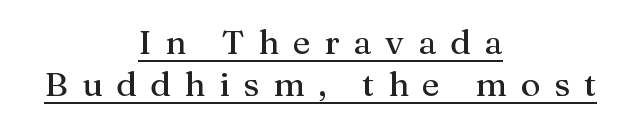
Q: Is the text italic (slanted)? A: No, it is upright.
Q: Is the typeface a serif or a sans-serif typeface? A: Serif.
Q: Is the text underlined? A: Yes.
Q: How is the paragraph aligned? A: Centered.
Q: Is the spacing between letters normal or unusually wide? A: Unusually wide.
Q: Width (condensed, normal, or wide)? A: Normal.
Q: Stroke contrast? A: Medium.
Q: x-height? A: Medium.
Q: Monospaced? A: No.
